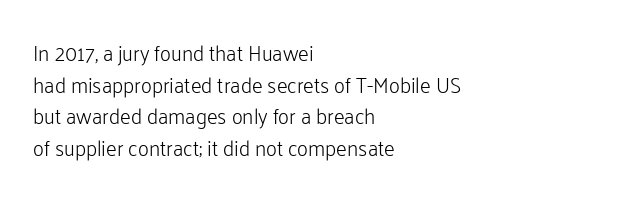
Q: Is the text bold? A: No.
Q: Is the text italic (slanted)? A: No, it is upright.
Q: Is the text underlined? A: No.
Q: How is the paragraph aligned? A: Left-aligned.
Q: Is the spacing between letters normal or unusually wide? A: Normal.
Q: Is the spacing between lines tight, normal or loose? A: Normal.
